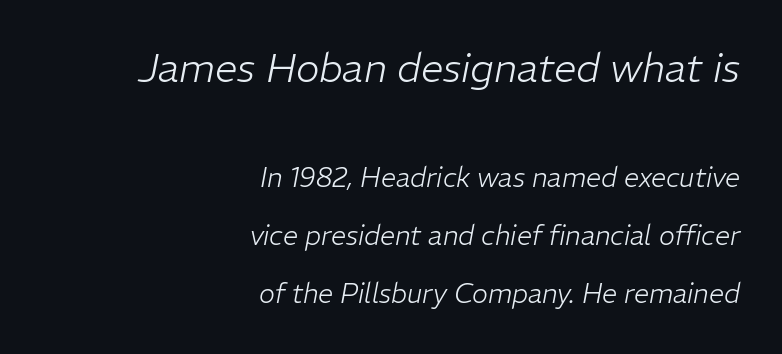
Every row of glyphs terminates at an identical x-position on the right. Leading is clearly above the norm, producing a sparse column. Spacing verdict: proportional, widths tailored to each character. Descender tails drop into unmarked territory.
